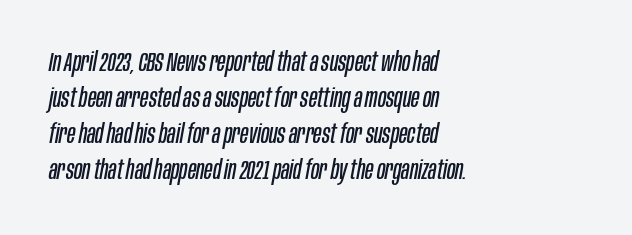
The image shows 27 px text type, italic (leaning right); set left-aligned, normal line spacing (1.33x), normal letter spacing, not underlined.
